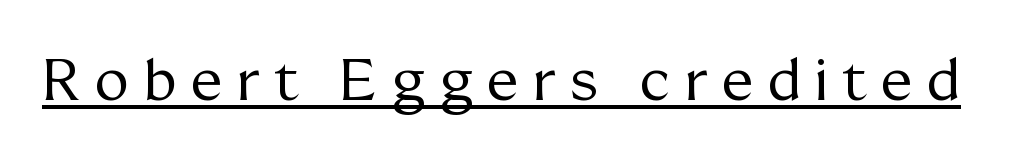
{"serif": "yes", "italic": "no", "bold": "no", "weight": "regular", "width": "normal", "stroke_contrast": "medium", "x_height": "medium", "monospaced": "no", "underline": "yes", "letter_spacing": "wide", "letter_spacing_em": 0.25, "glyph_px": 58}
